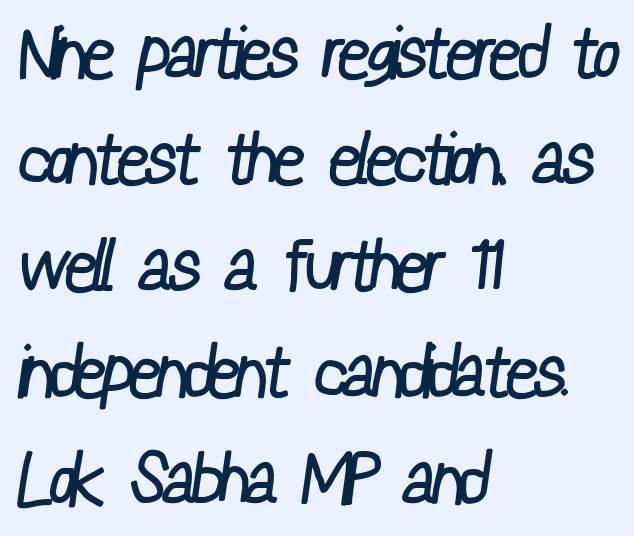
Q: Is the text bold? A: No.
Q: Is the typeface a serif or a sans-serif typeface? A: Sans-serif.
Q: Is the text underlined? A: No.
Q: How is the paragraph aligned? A: Left-aligned.
Q: Is the spacing between letters normal or unusually wide? A: Normal.
Q: Is the spacing between lines tight, normal or loose? A: Normal.
Q: Width (condensed, normal, or wide)? A: Condensed.
Q: Stroke contrast? A: Low.
Q: x-height? A: Medium.
Q: Monospaced? A: No.
